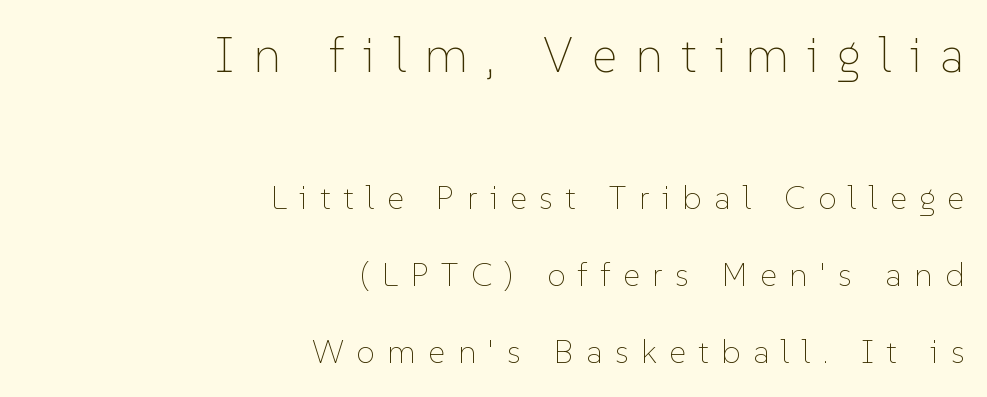
The image shows 49 px thin type, upright; set right-aligned, loose line spacing (2.33x), unusually wide letter spacing (+0.38 em), not underlined; the first (top) block is 1.48x larger; low stroke contrast and a medium x-height.
